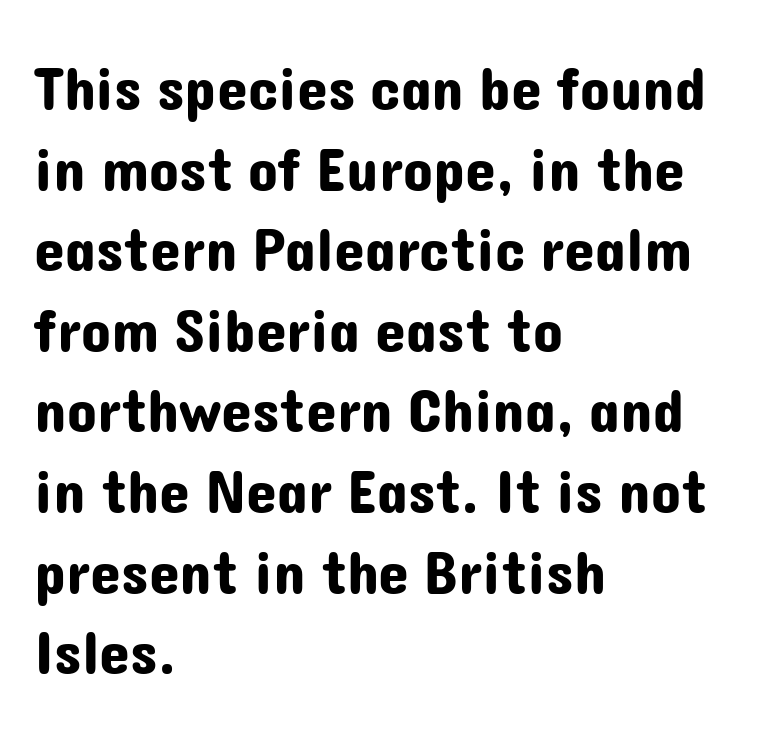
A typesetter would mark this as roman, not italic. The glyphs in this specimen are sans serif. Summary of vertical rhythm: regular, with standard interline spacing. A typesetter would call this proportional, since set widths differ per character.
